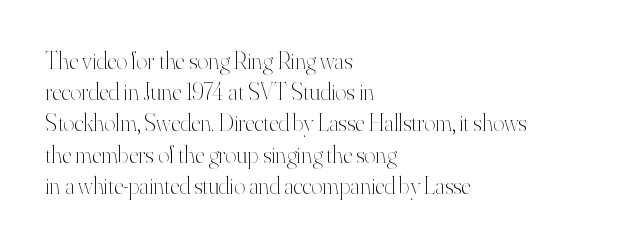
Q: Is the text bold? A: No.
Q: Is the text italic (slanted)? A: No, it is upright.
Q: Is the text underlined? A: No.
Q: How is the paragraph aligned? A: Left-aligned.
Q: Is the spacing between letters normal or unusually wide? A: Normal.
Q: Is the spacing between lines tight, normal or loose? A: Normal.
